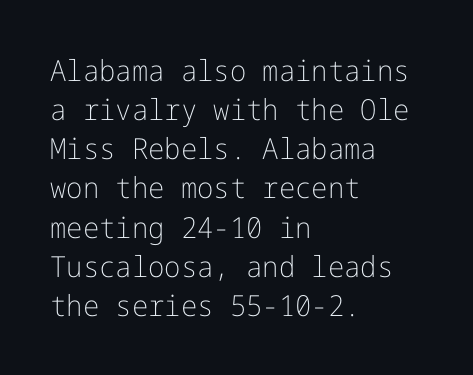
{"serif": "no", "italic": "no", "bold": "no", "weight": "light", "width": "normal", "stroke_contrast": "low", "x_height": "medium", "underline": "no", "align": "left", "line_spacing": "normal", "line_spacing_ratio": 1.35, "letter_spacing": "normal", "letter_spacing_em": 0.0, "glyph_px": 29}
